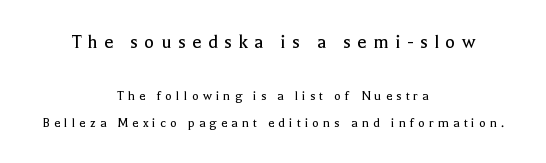
These lines stack symmetrically, like a column narrowing and widening about its center. The type sits square on the baseline with zero lean. Typesetter's note — upper block bumped up in size, lower block left smaller. Widely set lines give the paragraph a tall, airy silhouette.
